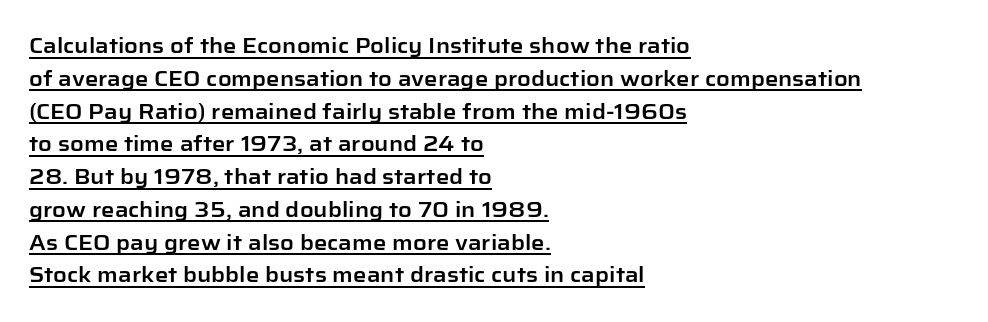
Alignment: flush left. A rule runs beneath these lines of type. Designer's note — italics off, roman on. The letters sit at their default tracking, neither squeezed nor spread. The rows are spaced the way most documents space them.
